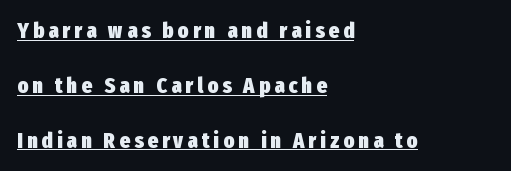
{"italic": "no", "bold": "yes", "underline": "yes", "align": "left", "line_spacing": "loose", "line_spacing_ratio": 2.49, "glyph_px": 22}
